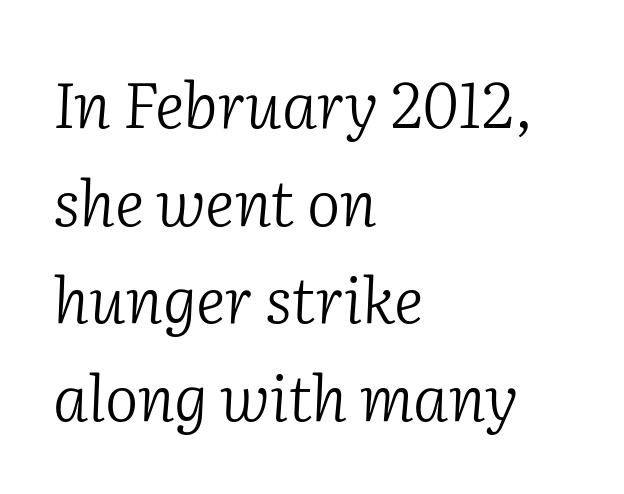
Little horizontal feet cap the strokes, marking this as serif type. Think of a printed novel: that variable character pitch is what you see here. Regarding leading, the lines here are spaced in the standard way. One-word summary of the alignment: left. Compared with a typical body face, this is equally light or lighter still. The passage shown is not underscored anywhere.
